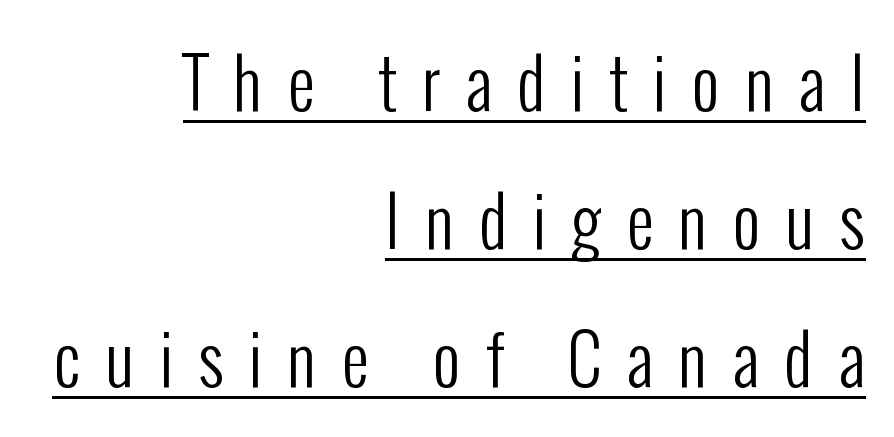
The image shows 68 px regular-weight, condensed sans-serif type, upright; set right-aligned, loose line spacing (2.03x), unusually wide letter spacing (+0.37 em), underlined; low stroke contrast and a medium x-height.
